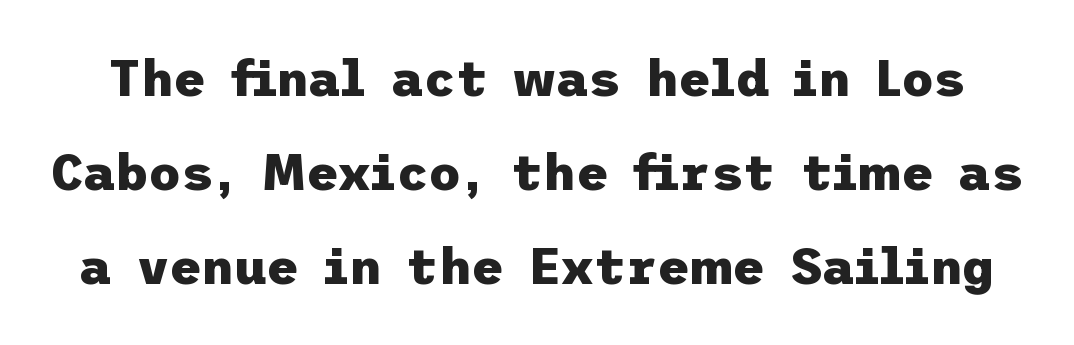
Posture: straight, roman, zero tilt. Observe the absence of serifs on each vertical stroke in this sample. The glyphs are unaccompanied by any horizontal stroke below them. Caption: bold face, heavy strokes.
